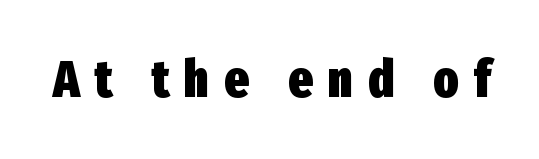
These lines are composed in type without serifs. Words float on clear page, feet unadorned. Posture: straight, roman, zero tilt. The rendering uses natural spacing where letterforms have individual widths. Thick stems and heavy bowls — unmistakably bold. Characters follow at a spacing far wider than the type designer built in.
